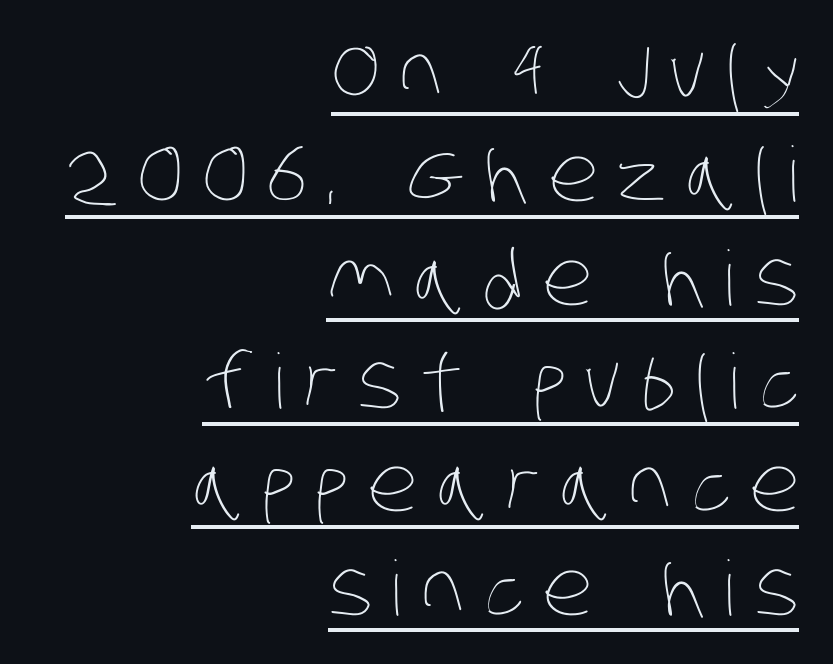
{"bold": "no", "weight": "thin", "width": "condensed", "stroke_contrast": "low", "x_height": "large", "monospaced": "no", "underline": "yes", "align": "right", "line_spacing": "normal", "line_spacing_ratio": 1.36, "letter_spacing": "wide", "letter_spacing_em": 0.25, "glyph_px": 76}
